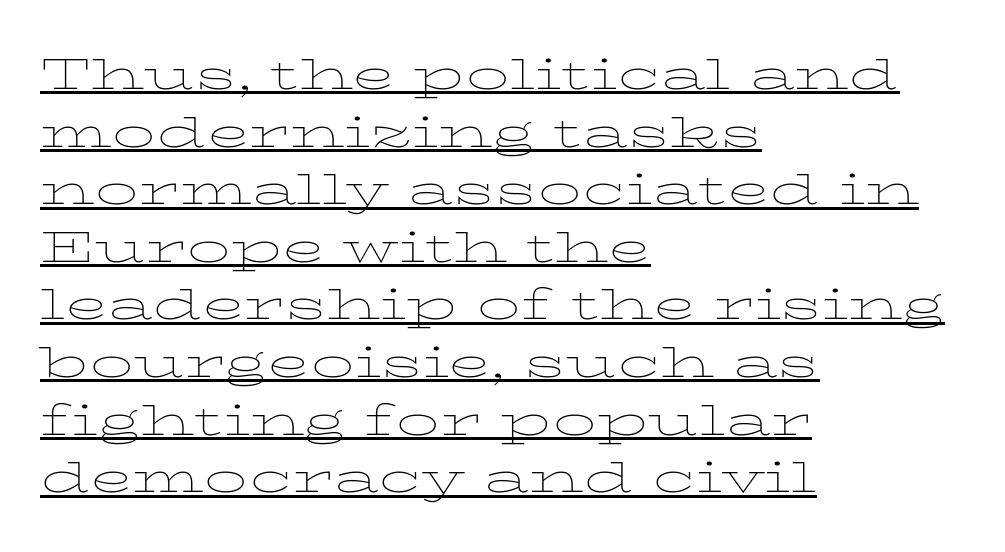
Regarding leading, the lines here are spaced in the standard way. Classification — serif. The letterforms sit at book weight or below. Glance below the letters and you will spot a drawn line.
